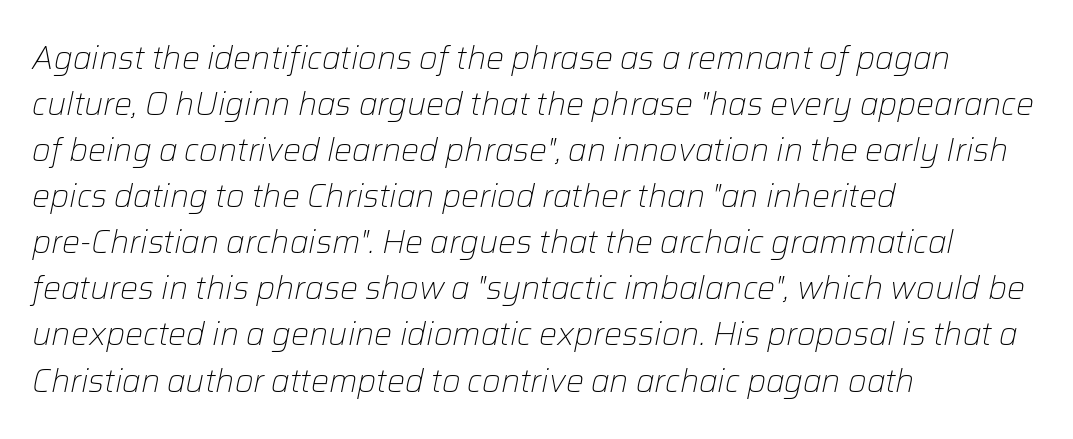
Q: Is the text bold? A: No.
Q: Is the text italic (slanted)? A: Yes, it leans right by about 12 degrees.
Q: Is the text underlined? A: No.
Q: How is the paragraph aligned? A: Left-aligned.
Q: Is the spacing between letters normal or unusually wide? A: Normal.
Q: Is the spacing between lines tight, normal or loose? A: Normal.
Q: Width (condensed, normal, or wide)? A: Normal.
Q: Stroke contrast? A: Low.
Q: x-height? A: Medium.
Q: Monospaced? A: No.
